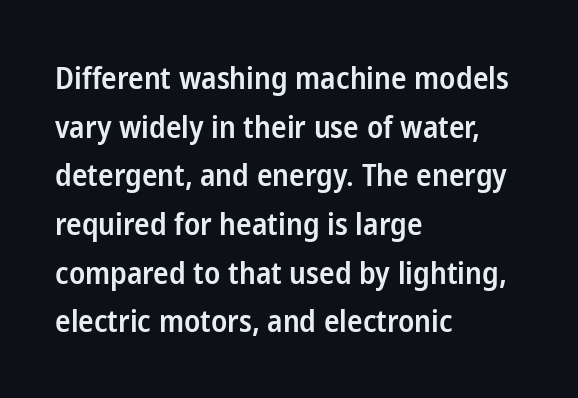
The image shows 31 px semibold, condensed sans-serif type, upright; set left-aligned, normal line spacing (1.57x), normal letter spacing, not underlined; low stroke contrast and a medium x-height.
